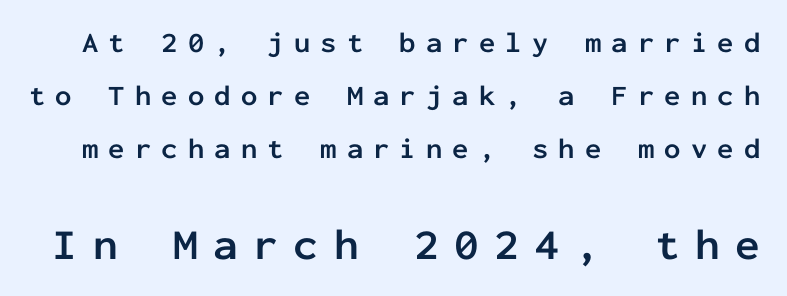
The image shows 44 px semibold sans-serif type, upright, monospaced; set line spacing 1.83x, unusually wide letter spacing (+0.35 em), not underlined; the second (bottom) block is 1.52x larger; low stroke contrast and a medium x-height.
